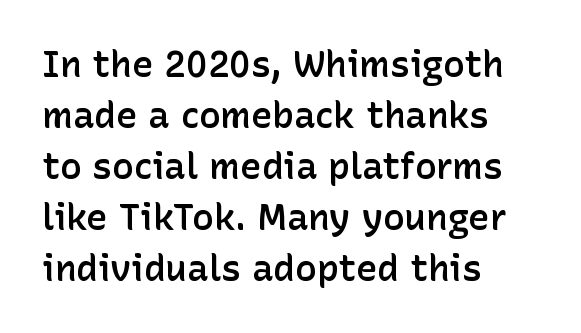
{"serif": "no", "italic": "no", "bold": "semi", "weight": "semibold", "width": "normal", "stroke_contrast": "low", "x_height": "medium", "monospaced": "no", "underline": "no", "align": "left", "line_spacing": "normal", "line_spacing_ratio": 1.42, "letter_spacing": "normal", "letter_spacing_em": 0.0, "glyph_px": 36}
